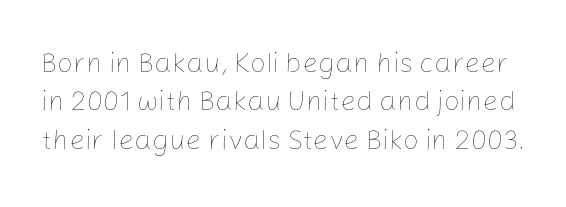
{"italic": "no", "bold": "no", "weight": "thin", "width": "normal", "stroke_contrast": "low", "x_height": "medium", "monospaced": "no", "underline": "no", "line_spacing": "normal", "line_spacing_ratio": 1.37, "letter_spacing": "normal", "letter_spacing_em": 0.0, "glyph_px": 28}
